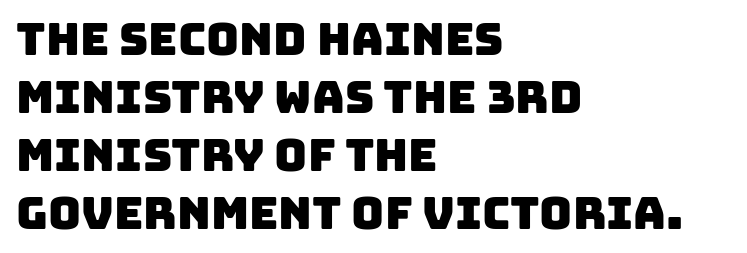
The image shows 45 px sans-serif type; set left-aligned, normal line spacing (1.29x), normal letter spacing, not underlined; low stroke contrast and a large x-height.
